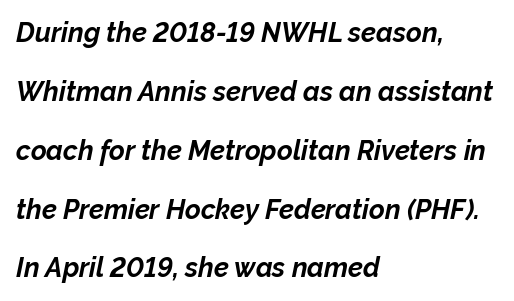
Q: Is the text bold? A: Yes.
Q: Is the text italic (slanted)? A: Yes, it leans right by about 12 degrees.
Q: Is the text underlined? A: No.
Q: How is the paragraph aligned? A: Left-aligned.
Q: Is the spacing between letters normal or unusually wide? A: Normal.
Q: Is the spacing between lines tight, normal or loose? A: Loose.
